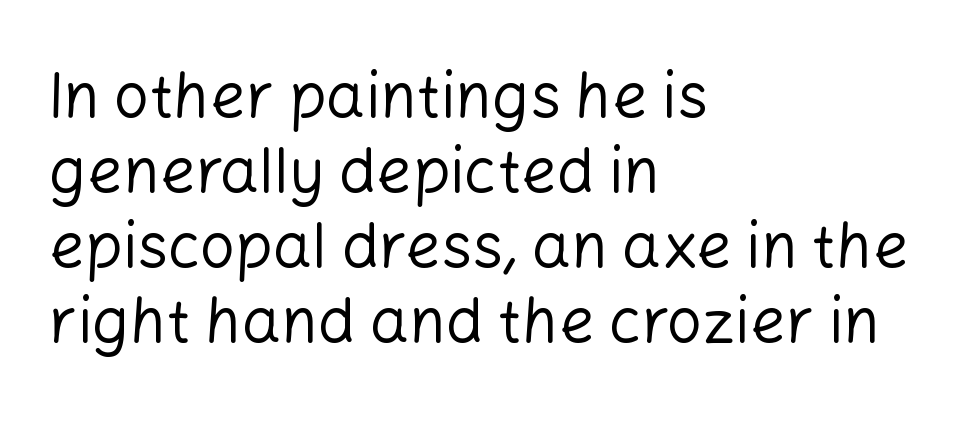
{"serif": "no", "italic": "no", "bold": "no", "weight": "regular", "width": "normal", "stroke_contrast": "low", "x_height": "medium", "monospaced": "no", "underline": "no", "align": "left", "line_spacing_ratio": 1.21, "letter_spacing": "normal", "letter_spacing_em": 0.0, "glyph_px": 62}
